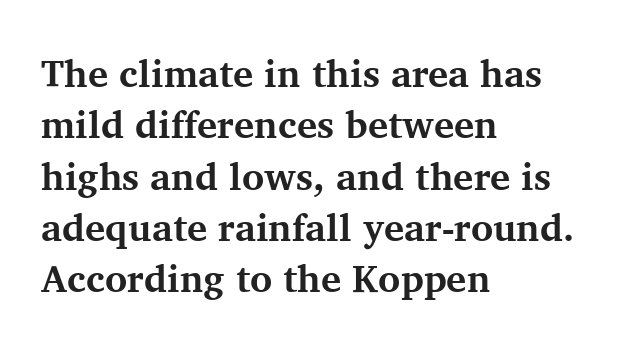
Q: Is the text bold? A: Yes.
Q: Is the text italic (slanted)? A: No, it is upright.
Q: Is the typeface a serif or a sans-serif typeface? A: Serif.
Q: Is the text underlined? A: No.
Q: How is the paragraph aligned? A: Left-aligned.
Q: Is the spacing between letters normal or unusually wide? A: Normal.
Q: Is the spacing between lines tight, normal or loose? A: Normal.
Q: Width (condensed, normal, or wide)? A: Normal.
Q: Stroke contrast? A: Medium.
Q: x-height? A: Medium.
Q: Monospaced? A: No.
